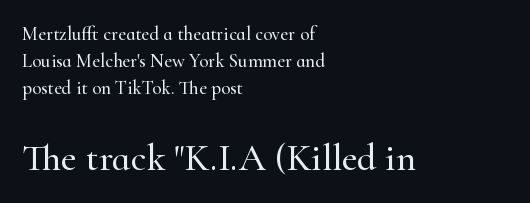
{"serif": "yes", "italic": "no", "width": "normal", "stroke_contrast": "high", "x_height": "small", "monospaced": "no", "underline": "no", "align": "left", "line_spacing": "normal", "line_spacing_ratio": 1.43, "letter_spacing": "normal", "letter_spacing_em": 0.0, "larger_block": "second", "size_ratio": 2.0, "glyph_px": 38}
